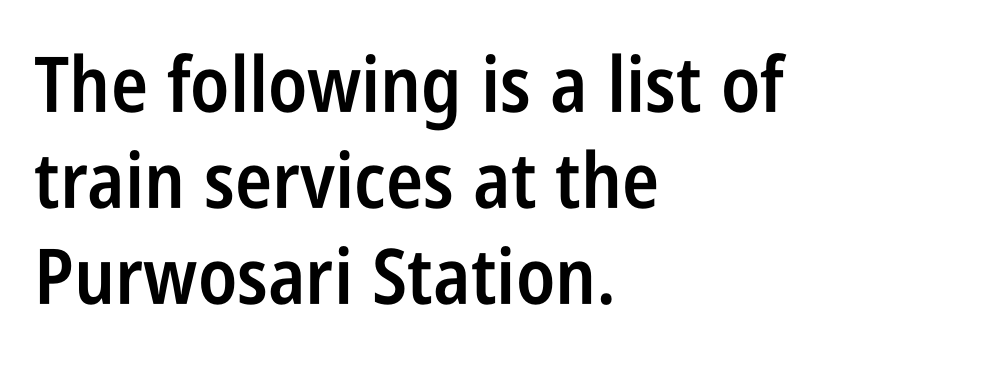
Q: Is the text bold? A: Semi-bold.
Q: Is the text italic (slanted)? A: No, it is upright.
Q: Is the typeface a serif or a sans-serif typeface? A: Sans-serif.
Q: Is the text underlined? A: No.
Q: How is the paragraph aligned? A: Left-aligned.
Q: Is the spacing between letters normal or unusually wide? A: Normal.
Q: Is the spacing between lines tight, normal or loose? A: Normal.
Q: Width (condensed, normal, or wide)? A: Condensed.
Q: Stroke contrast? A: Low.
Q: x-height? A: Large.
Q: Monospaced? A: No.
